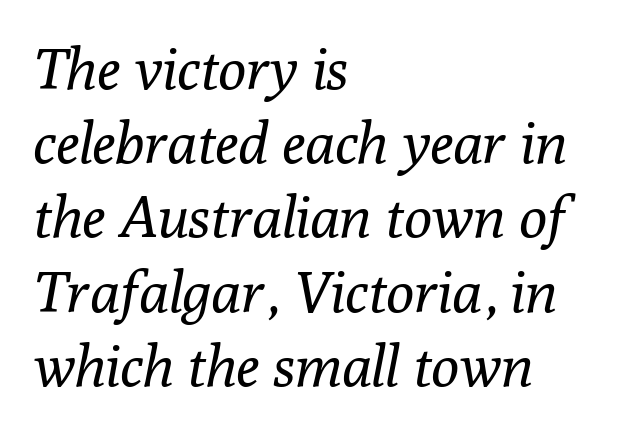
The image shows 58 px regular-weight serif type, italic (leaning right); set left-aligned, normal line spacing (1.28x), normal letter spacing, not underlined; low stroke contrast and a medium x-height.
